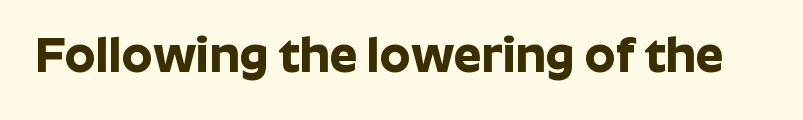
Q: Is the text bold? A: Yes.
Q: Is the text italic (slanted)? A: No, it is upright.
Q: Is the typeface a serif or a sans-serif typeface? A: Sans-serif.
Q: Is the text underlined? A: No.
Q: Is the spacing between letters normal or unusually wide? A: Normal.
Q: Width (condensed, normal, or wide)? A: Normal.
Q: Stroke contrast? A: Low.
Q: x-height? A: Medium.
Q: Monospaced? A: No.
